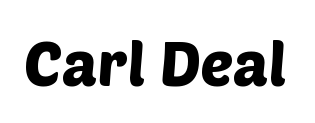
Q: Is the typeface a serif or a sans-serif typeface? A: Sans-serif.
Q: Is the text underlined? A: No.
Q: Is the spacing between letters normal or unusually wide? A: Normal.
Q: Width (condensed, normal, or wide)? A: Normal.
Q: Stroke contrast? A: Low.
Q: x-height? A: Large.
Q: Monospaced? A: No.
